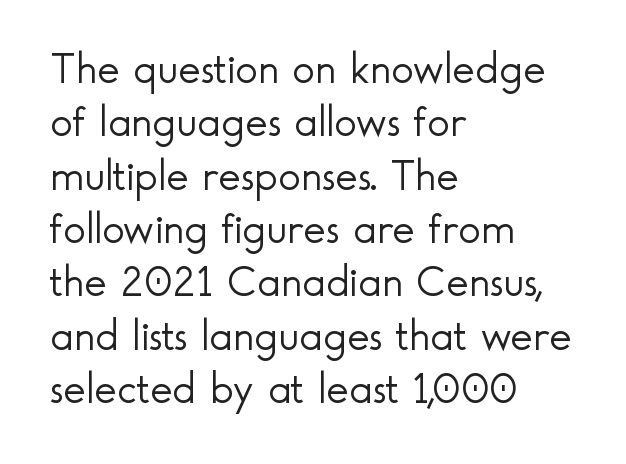
Q: Is the text bold? A: No.
Q: Is the text italic (slanted)? A: No, it is upright.
Q: Is the typeface a serif or a sans-serif typeface? A: Sans-serif.
Q: Is the text underlined? A: No.
Q: How is the paragraph aligned? A: Left-aligned.
Q: Is the spacing between letters normal or unusually wide? A: Normal.
Q: Width (condensed, normal, or wide)? A: Normal.
Q: x-height? A: Small.
Q: Monospaced? A: No.
